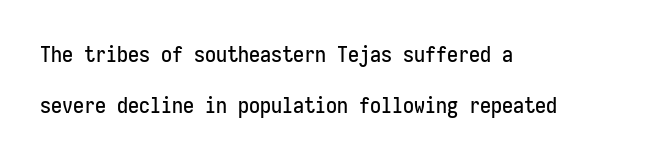
The image shows 22 px text type, upright; set left-aligned, loose line spacing (2.32x), normal letter spacing, not underlined.
